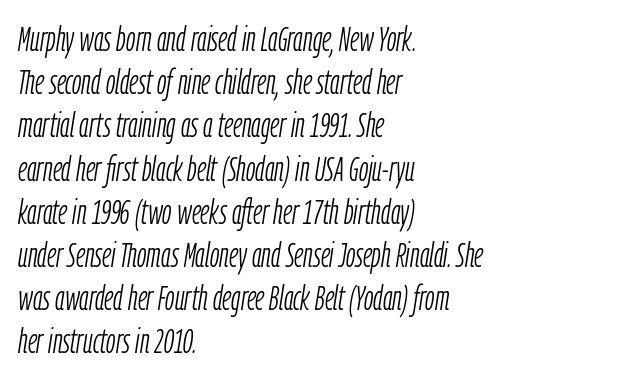
Q: Is the text bold? A: No.
Q: Is the text italic (slanted)? A: Yes, it leans right by about 9 degrees.
Q: Is the text underlined? A: No.
Q: How is the paragraph aligned? A: Left-aligned.
Q: Is the spacing between letters normal or unusually wide? A: Normal.
Q: Is the spacing between lines tight, normal or loose? A: Normal.
Q: Width (condensed, normal, or wide)? A: Condensed.
Q: Stroke contrast? A: Low.
Q: x-height? A: Medium.
Q: Monospaced? A: No.
